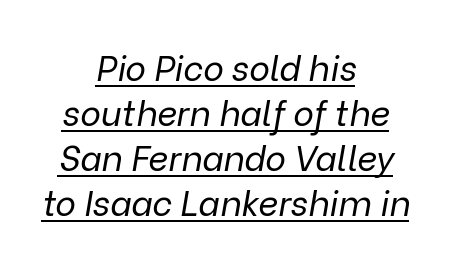
{"italic": "yes", "lean": "right", "slant_degrees": 9, "bold": "no", "weight": "regular", "width": "normal", "stroke_contrast": "low", "x_height": "medium", "monospaced": "no", "underline": "yes", "align": "center", "line_spacing": "normal", "line_spacing_ratio": 1.29, "letter_spacing": "normal", "letter_spacing_em": 0.0, "glyph_px": 35}
